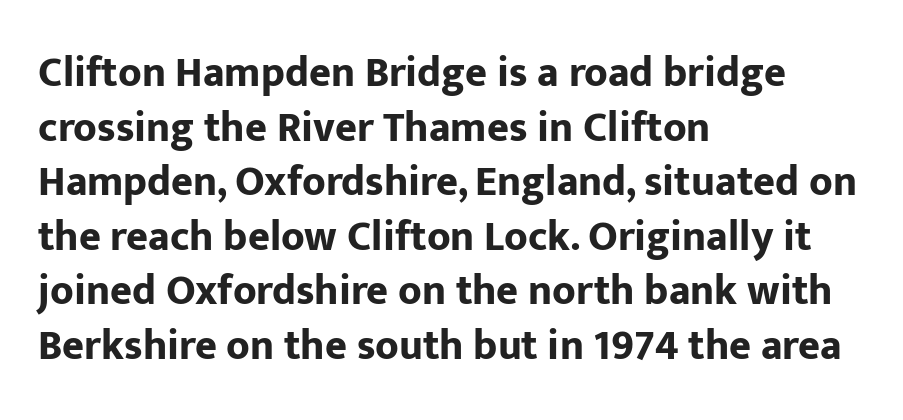
{"serif": "no", "italic": "no", "bold": "yes", "weight": "bold", "width": "normal", "stroke_contrast": "low", "x_height": "medium", "monospaced": "no", "underline": "no", "align": "left", "line_spacing": "normal", "line_spacing_ratio": 1.3, "letter_spacing": "normal", "letter_spacing_em": 0.0, "glyph_px": 42}
